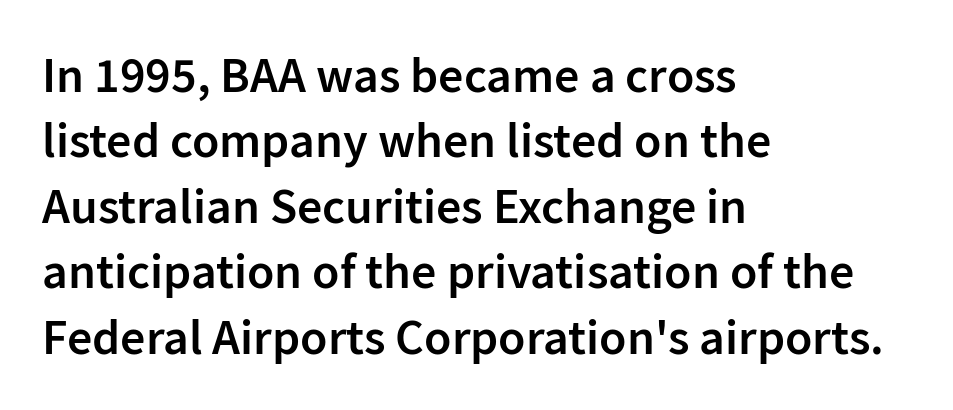
The image shows 50 px semibold sans-serif type, upright; set left-aligned, normal line spacing (1.31x), normal letter spacing, not underlined; low stroke contrast and a medium x-height.
